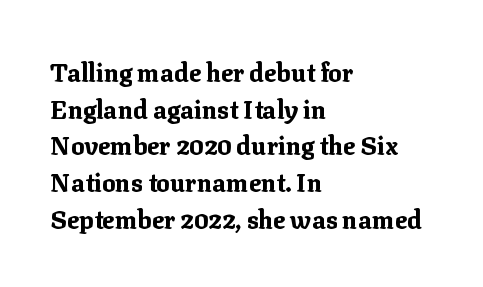
Q: Is the text bold? A: Yes.
Q: Is the text italic (slanted)? A: No, it is upright.
Q: Is the text underlined? A: No.
Q: How is the paragraph aligned? A: Left-aligned.
Q: Is the spacing between letters normal or unusually wide? A: Normal.
Q: Is the spacing between lines tight, normal or loose? A: Normal.
